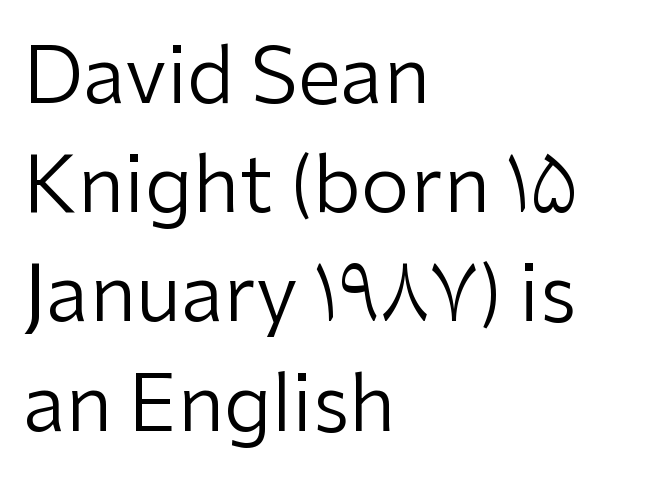
Q: Is the text bold? A: No.
Q: Is the text italic (slanted)? A: No, it is upright.
Q: Is the typeface a serif or a sans-serif typeface? A: Sans-serif.
Q: Is the text underlined? A: No.
Q: How is the paragraph aligned? A: Left-aligned.
Q: Is the spacing between letters normal or unusually wide? A: Normal.
Q: Is the spacing between lines tight, normal or loose? A: Normal.
Q: Width (condensed, normal, or wide)? A: Normal.
Q: Stroke contrast? A: Low.
Q: x-height? A: Medium.
Q: Monospaced? A: No.
